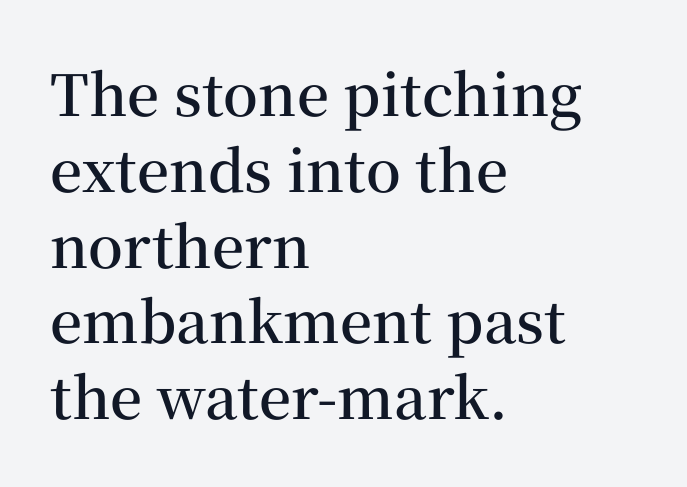
Designer's note — italics off, roman on. Only glyphs here, with clear space below each row. Vertically, the passage feels balanced, rows spaced as you'd expect. Varying glyph widths throughout — classic text-font behaviour. Set as a demibold, roughly 600 on the weight scale. Font category for this specimen: serif.
